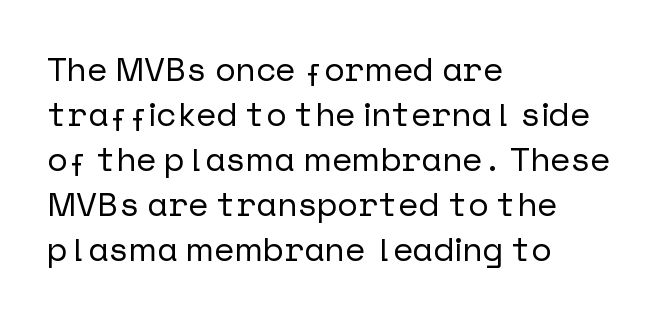
Quick note: underline off. A roman cut, with each character standing at attention. Regarding leading, the lines here are spaced in the standard way. Unlike a traditional serif, this face leaves its strokes unadorned.
